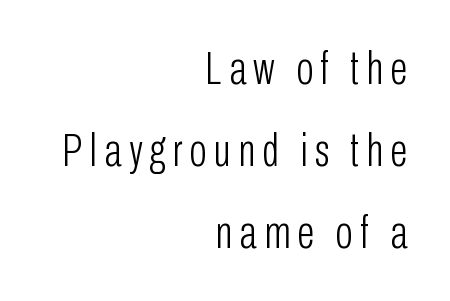
The image shows 46 px light, condensed sans-serif type, upright; set right-aligned, line spacing 1.78x, not underlined; low stroke contrast and a medium x-height.
